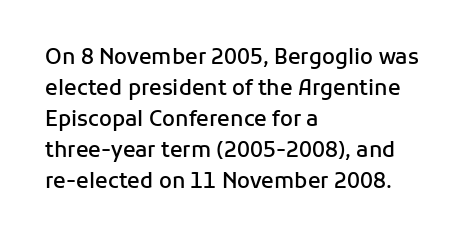
{"italic": "no", "bold": "semi", "underline": "no", "align": "left", "line_spacing": "normal", "line_spacing_ratio": 1.48, "letter_spacing": "normal", "letter_spacing_em": 0.0, "glyph_px": 21}
